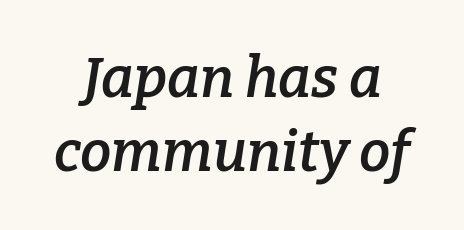
Q: Is the text bold? A: Semi-bold.
Q: Is the text italic (slanted)? A: Yes, it leans right by about 9 degrees.
Q: Is the typeface a serif or a sans-serif typeface? A: Serif.
Q: Is the text underlined? A: No.
Q: Is the spacing between letters normal or unusually wide? A: Normal.
Q: Is the spacing between lines tight, normal or loose? A: Normal.
Q: Width (condensed, normal, or wide)? A: Normal.
Q: Stroke contrast? A: Low.
Q: x-height? A: Medium.
Q: Monospaced? A: No.
